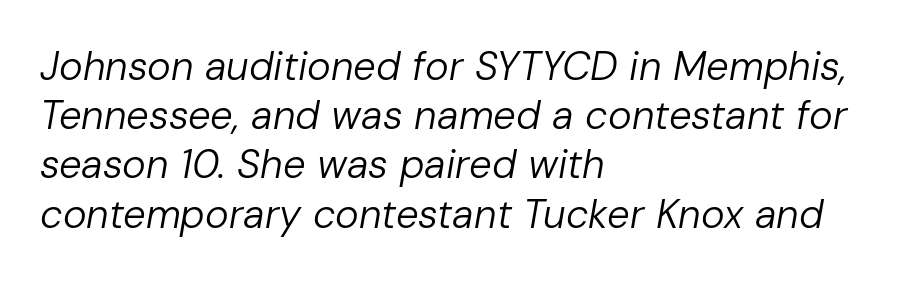
Q: Is the text bold? A: No.
Q: Is the text italic (slanted)? A: Yes, it leans right by about 10 degrees.
Q: Is the text underlined? A: No.
Q: How is the paragraph aligned? A: Left-aligned.
Q: Is the spacing between letters normal or unusually wide? A: Normal.
Q: Width (condensed, normal, or wide)? A: Normal.
Q: Stroke contrast? A: Low.
Q: x-height? A: Medium.
Q: Monospaced? A: No.
